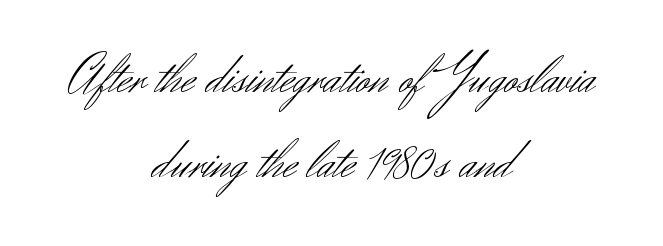
Stem width sits at or under what a default text font uses. Do the characters align in a grid? No, the font is proportional. Leftover space on each line is divided equally before and after the words. How are the letters spaced? Ordinarily, with no added tracking. The line-height multiplier appears to be the usual default.
